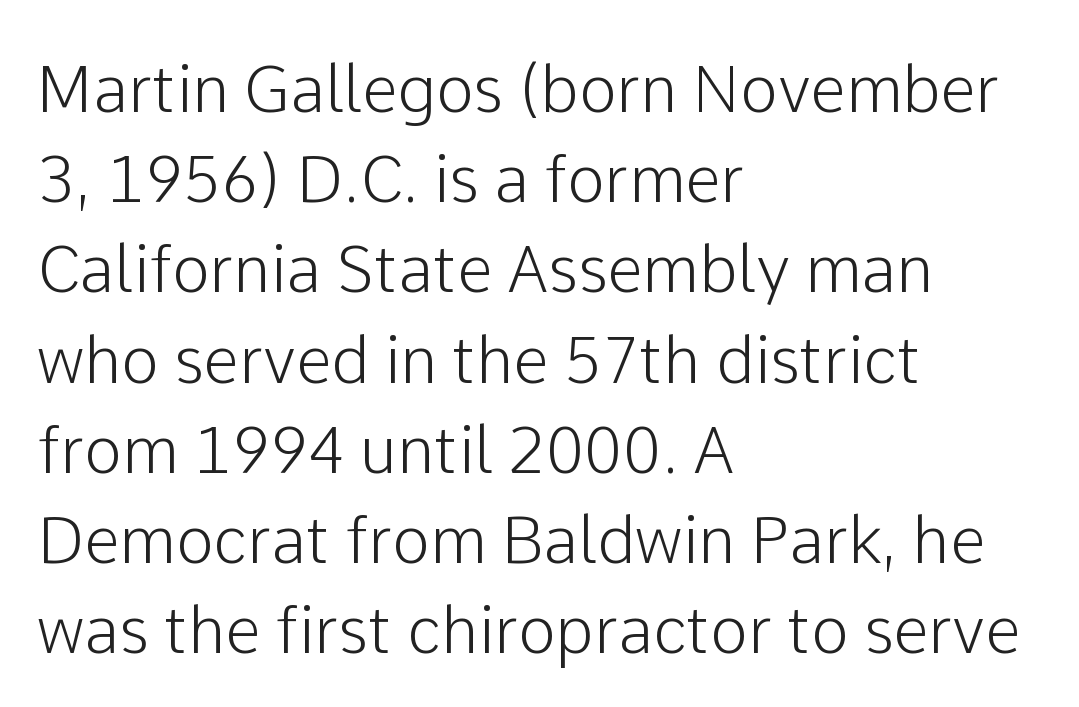
The image shows 64 px sans-serif type, upright; set left-aligned, normal line spacing (1.41x), normal letter spacing, not underlined; low stroke contrast and a medium x-height.
